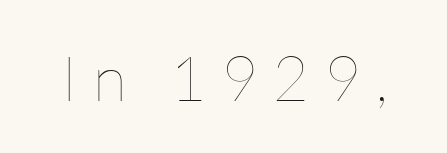
The image shows 63 px thin type, upright; set unusually wide letter spacing (+0.24 em), not underlined; low stroke contrast and a medium x-height.
